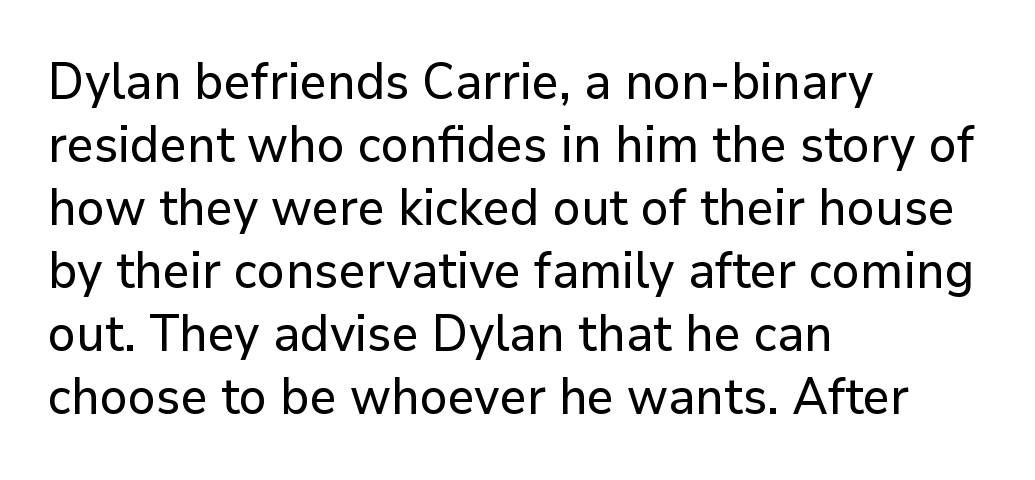
{"serif": "no", "italic": "no", "width": "normal", "stroke_contrast": "low", "x_height": "medium", "monospaced": "no", "underline": "no", "align": "left", "line_spacing": "normal", "line_spacing_ratio": 1.26, "letter_spacing": "normal", "letter_spacing_em": 0.0, "glyph_px": 50}
